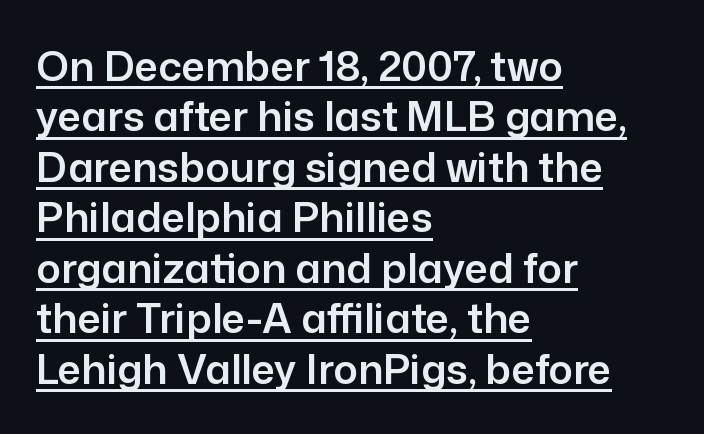
The image shows 41 px sans-serif type, upright; set left-aligned, line spacing 1.23x, normal letter spacing, underlined; low stroke contrast and a medium x-height.
